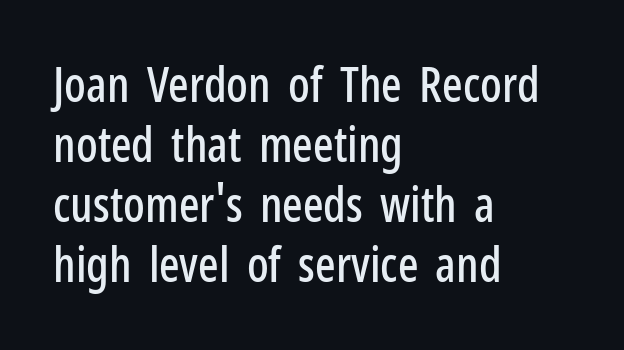
{"serif": "no", "italic": "no", "width": "condensed", "stroke_contrast": "low", "x_height": "medium", "monospaced": "no", "underline": "no", "align": "left", "line_spacing": "normal", "line_spacing_ratio": 1.25, "letter_spacing": "normal", "letter_spacing_em": 0.0, "glyph_px": 48}
